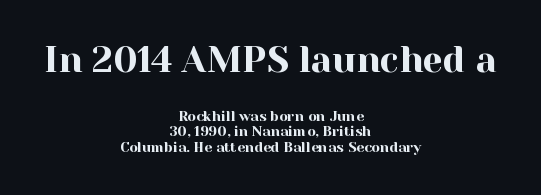
{"serif": "yes", "italic": "no", "width": "normal", "x_height": "medium", "monospaced": "no", "underline": "no", "align": "center", "line_spacing": "tight", "line_spacing_ratio": 1.11, "letter_spacing": "normal", "letter_spacing_em": 0.0, "larger_block": "first", "size_ratio": 2.57, "glyph_px": 36}
